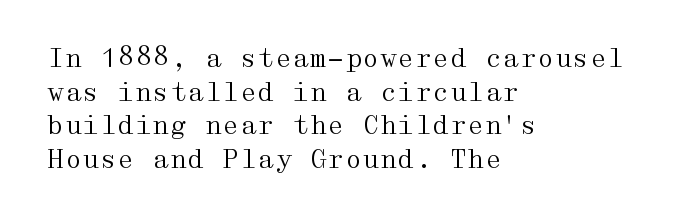
Q: Is the text bold? A: No.
Q: Is the text italic (slanted)? A: No, it is upright.
Q: Is the text underlined? A: No.
Q: How is the paragraph aligned? A: Left-aligned.
Q: Is the spacing between letters normal or unusually wide? A: Normal.
Q: Is the spacing between lines tight, normal or loose? A: Normal.
